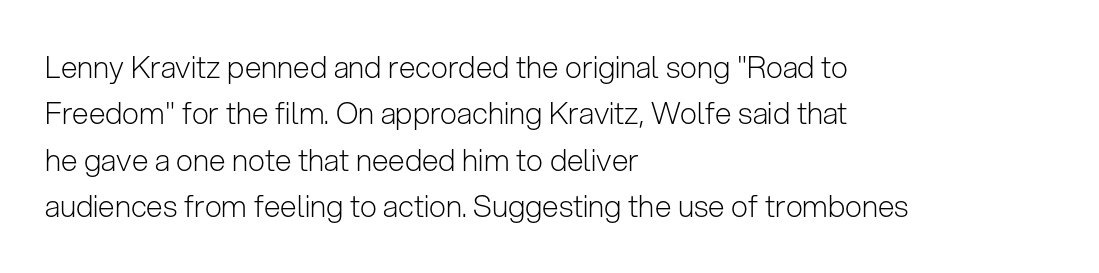
{"serif": "no", "italic": "no", "bold": "no", "weight": "light", "width": "normal", "stroke_contrast": "low", "x_height": "medium", "monospaced": "no", "underline": "no", "align": "left", "line_spacing": "normal", "line_spacing_ratio": 1.55, "letter_spacing": "normal", "letter_spacing_em": 0.0, "glyph_px": 30}
